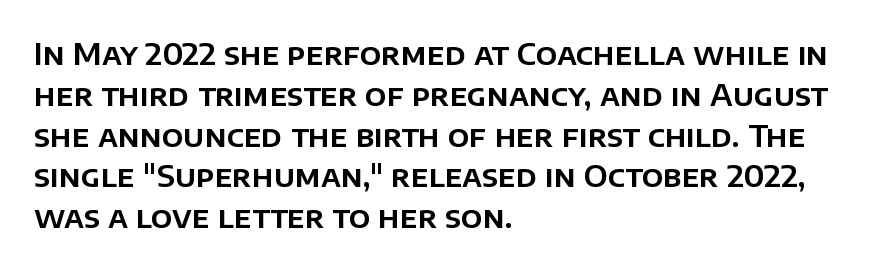
Regarding leading, the lines here are spaced in the standard way. Here the glyphs are tracked normally, forming tight word shapes. The letters stand straight up with perfectly vertical stems. Note the varied advance widths — an 'i' is clearly narrower than an 'm'. The string is rendered with underlining switched off.
